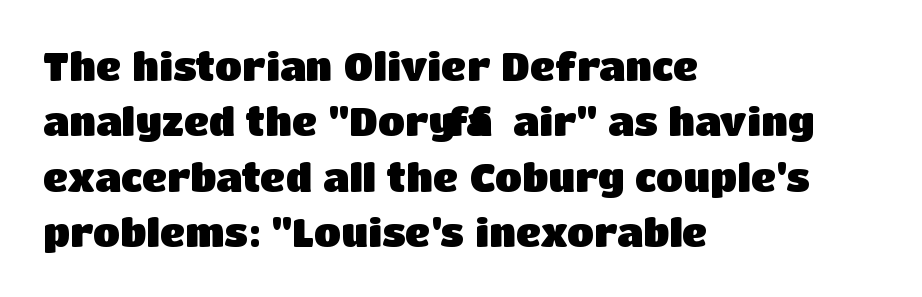
The block of text has a typical density, with ordinary space between rows. The rendering uses natural spacing where letterforms have individual widths. Notice how thick the strokes are: this is what a full bold looks like. No italicization has been applied; the sample stays upright. Regarding serifs, this sample does without them.
